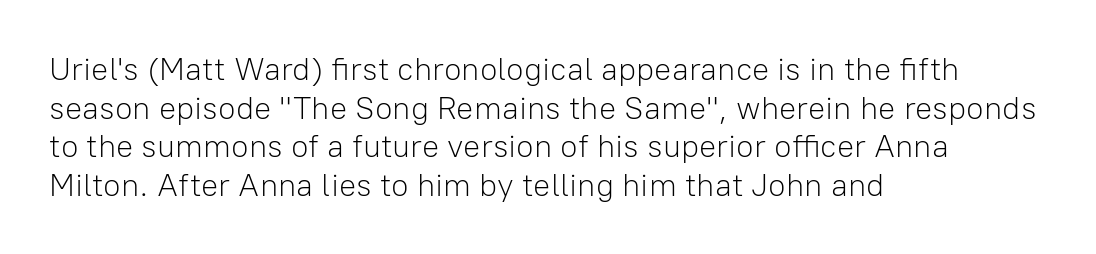
Q: Is the text bold? A: No.
Q: Is the text italic (slanted)? A: No, it is upright.
Q: Is the typeface a serif or a sans-serif typeface? A: Sans-serif.
Q: Is the text underlined? A: No.
Q: How is the paragraph aligned? A: Left-aligned.
Q: Is the spacing between letters normal or unusually wide? A: Normal.
Q: Width (condensed, normal, or wide)? A: Normal.
Q: Stroke contrast? A: Low.
Q: x-height? A: Medium.
Q: Monospaced? A: No.
